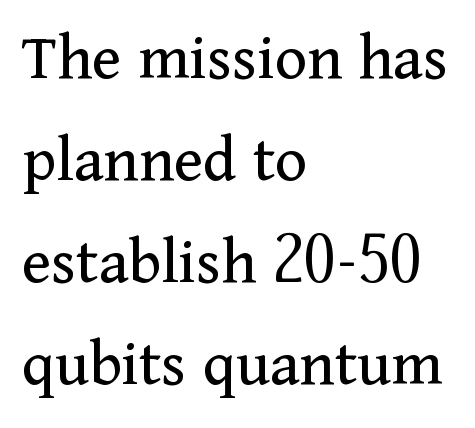
The image shows 68 px regular-weight serif type, upright; set left-aligned, normal line spacing (1.5x), normal letter spacing, not underlined; medium stroke contrast and a medium x-height.
